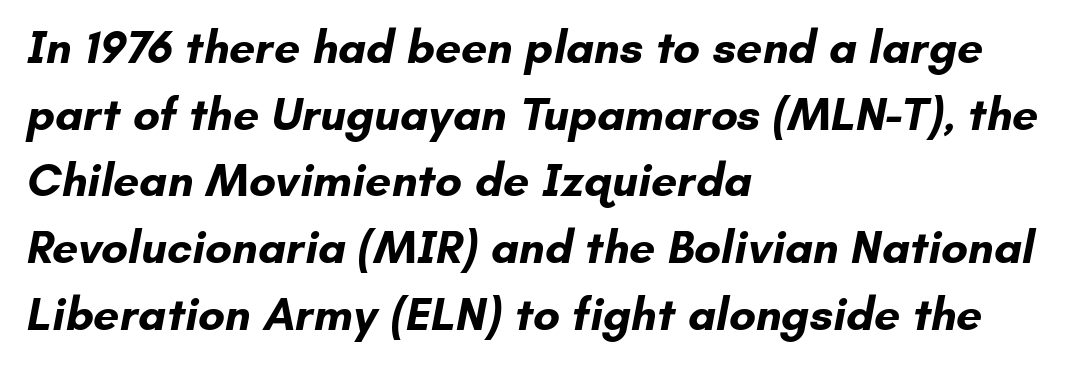
The image shows 46 px bold sans-serif type; set left-aligned, normal line spacing (1.45x), normal letter spacing, not underlined; low stroke contrast and a small x-height.
